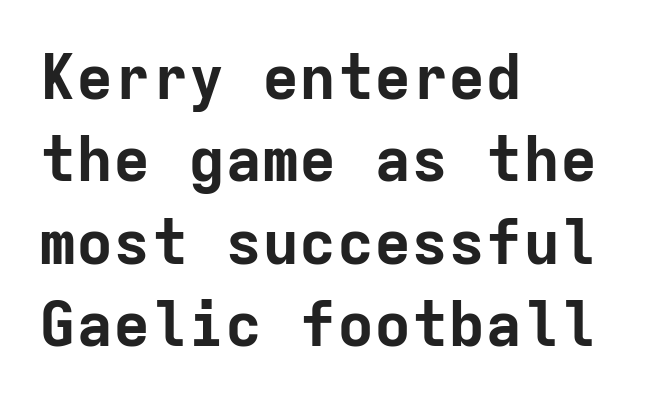
Q: Is the text bold? A: Yes.
Q: Is the text italic (slanted)? A: No, it is upright.
Q: Is the typeface a serif or a sans-serif typeface? A: Sans-serif.
Q: Is the text underlined? A: No.
Q: How is the paragraph aligned? A: Left-aligned.
Q: Is the spacing between letters normal or unusually wide? A: Normal.
Q: Is the spacing between lines tight, normal or loose? A: Normal.
Q: Width (condensed, normal, or wide)? A: Normal.
Q: Stroke contrast? A: Low.
Q: x-height? A: Medium.
Q: Monospaced? A: Yes.
